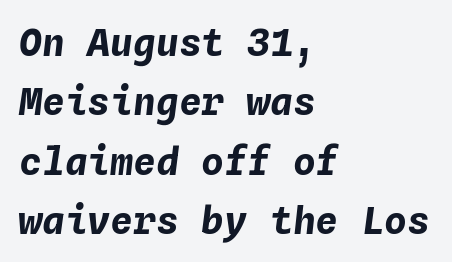
The image shows 38 px bold type, italic (leaning right), monospaced; set left-aligned, normal line spacing (1.56x), normal letter spacing, not underlined; low stroke contrast and a medium x-height.
